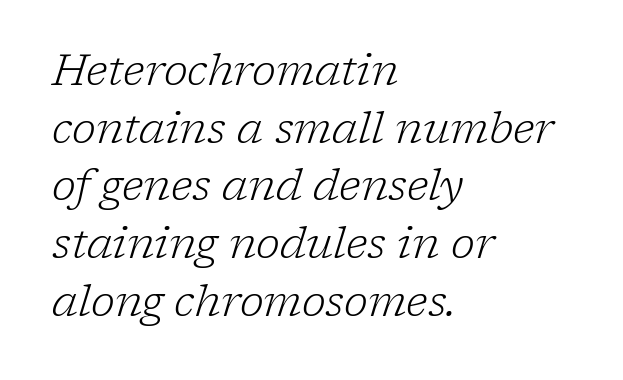
{"serif": "yes", "italic": "yes", "lean": "right", "slant_degrees": 17, "bold": "no", "weight": "light", "width": "normal", "stroke_contrast": "low", "x_height": "medium", "monospaced": "no", "underline": "no", "align": "left", "line_spacing": "normal", "line_spacing_ratio": 1.31, "letter_spacing": "normal", "letter_spacing_em": 0.0, "glyph_px": 44}
